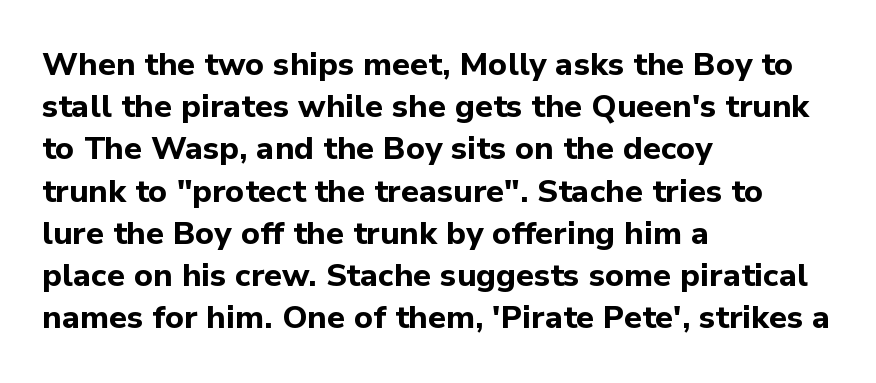
{"serif": "no", "italic": "no", "bold": "yes", "weight": "bold", "width": "normal", "stroke_contrast": "low", "x_height": "medium", "monospaced": "no", "underline": "no", "align": "left", "line_spacing": "normal", "line_spacing_ratio": 1.32, "letter_spacing": "normal", "letter_spacing_em": 0.0, "glyph_px": 32}
